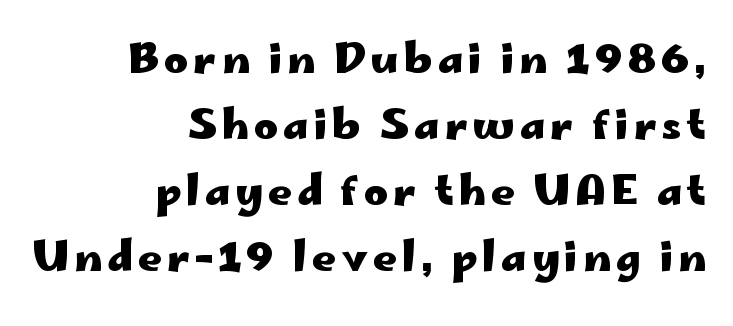
The glyphs are unaccompanied by any horizontal stroke below them. Looks like regular typesetting: each glyph gets only the width it needs. Honestly, the row spacing looks completely unremarkable. The font's upright variant was chosen for this text.
